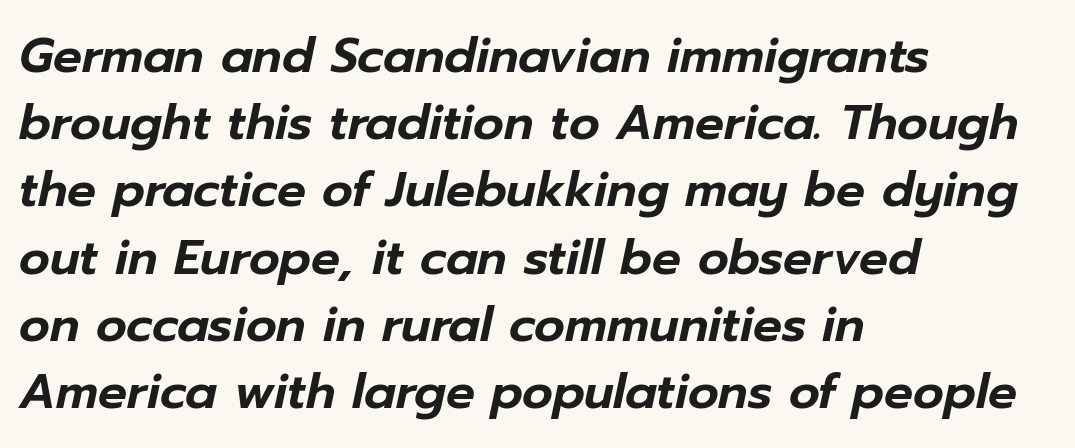
The image shows 48 px text type, italic (leaning right); set left-aligned, normal line spacing (1.4x), normal letter spacing, not underlined; low stroke contrast and a medium x-height.
